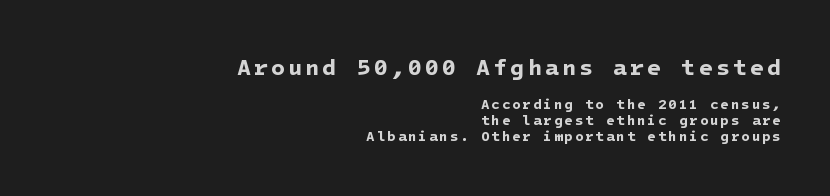
{"bold": "yes", "underline": "no", "align": "right", "line_spacing": "tight", "line_spacing_ratio": 1.13, "larger_block": "first", "size_ratio": 1.64, "glyph_px": 23}
